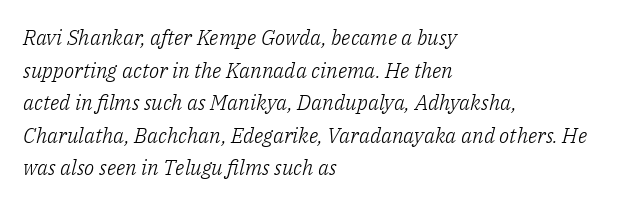
{"italic": "yes", "lean": "right", "slant_degrees": 14, "bold": "no", "underline": "no", "align": "left", "line_spacing": "normal", "line_spacing_ratio": 1.55, "letter_spacing": "normal", "letter_spacing_em": 0.0, "glyph_px": 21}
